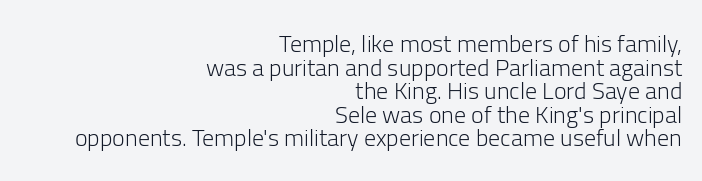
Nobody touched the tracking dial on this one. Descenders are the only things crossing below the line. These glyphs show unthickened strokes, regular width or finer. This rendering uses right alignment, leaving the left contour irregular. The rendering uses a small line-height, squeezing the rows. Italic? Not at all — the glyphs are vertical.
